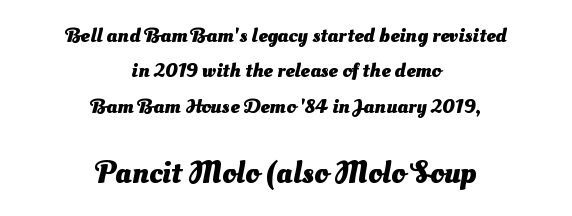
{"serif": "no", "bold": "yes", "weight": "heavy", "width": "normal", "stroke_contrast": "medium", "x_height": "small", "monospaced": "no", "underline": "no", "align": "center", "line_spacing": "normal", "line_spacing_ratio": 1.69, "letter_spacing": "normal", "letter_spacing_em": 0.0, "larger_block": "second", "size_ratio": 1.48, "glyph_px": 31}
